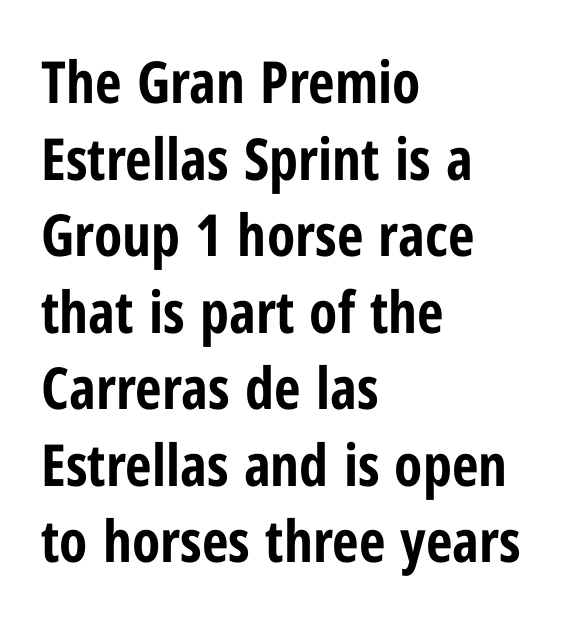
Caption: bold face, heavy strokes. Line beginnings align vertically; line endings do not. Proportional: the letters do not fall into vertical columns. Vertical strokes here are truly vertical. The glyphs are unaccompanied by any horizontal stroke below them. Horizontal bands of white between lines are of average thickness.
